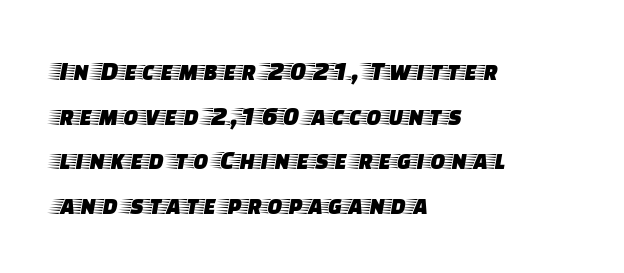
{"serif": "yes", "width": "wide", "stroke_contrast": "low", "x_height": "large", "monospaced": "no", "underline": "no", "align": "left", "line_spacing": "normal", "line_spacing_ratio": 1.59, "letter_spacing": "normal", "letter_spacing_em": 0.0, "glyph_px": 28}
